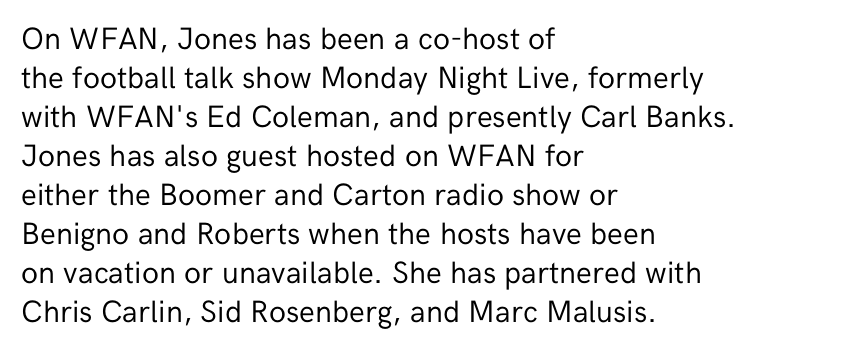
Q: Is the text bold? A: No.
Q: Is the text italic (slanted)? A: No, it is upright.
Q: Is the typeface a serif or a sans-serif typeface? A: Sans-serif.
Q: Is the text underlined? A: No.
Q: How is the paragraph aligned? A: Left-aligned.
Q: Is the spacing between letters normal or unusually wide? A: Normal.
Q: Is the spacing between lines tight, normal or loose? A: Normal.
Q: Width (condensed, normal, or wide)? A: Normal.
Q: Stroke contrast? A: Low.
Q: x-height? A: Medium.
Q: Monospaced? A: No.
